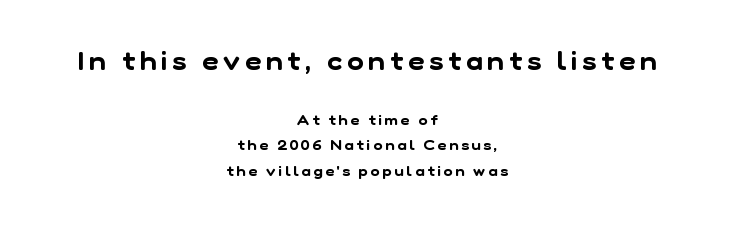
Casual observation: everything's sitting right in the middle. Compare the two chunks: the upper has the greater cap height. The passage shown is not underscored anywhere. The horizontal fit of the characters is loose and conspicuously gappy.
